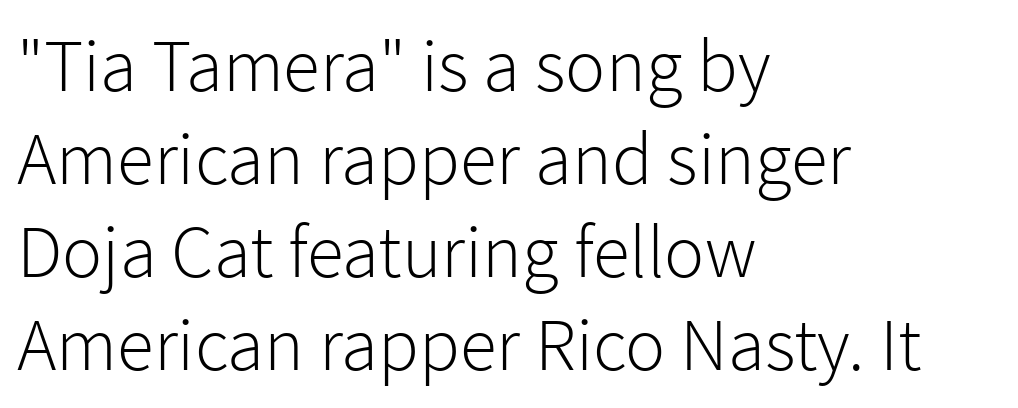
{"serif": "no", "italic": "no", "bold": "no", "weight": "light", "width": "normal", "stroke_contrast": "low", "x_height": "medium", "monospaced": "no", "underline": "no", "align": "left", "line_spacing_ratio": 1.24, "letter_spacing": "normal", "letter_spacing_em": 0.0, "glyph_px": 75}
